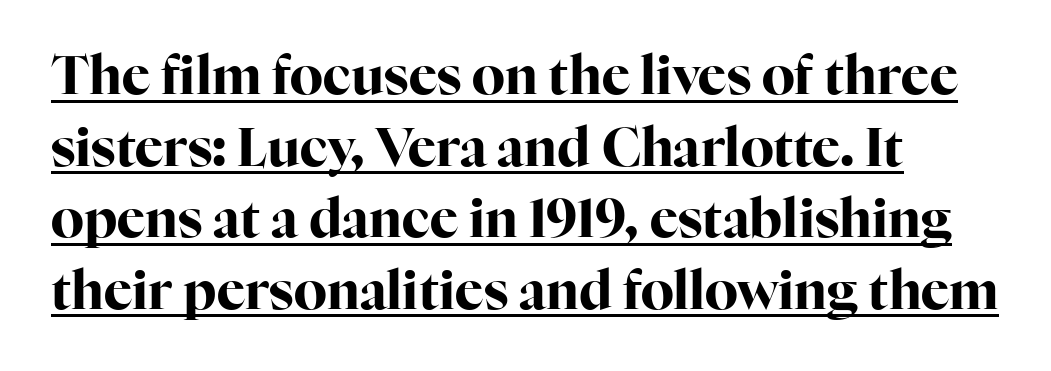
The image shows 53 px bold serif type, upright; set left-aligned, normal line spacing (1.35x), normal letter spacing, underlined; high stroke contrast and a medium x-height.
